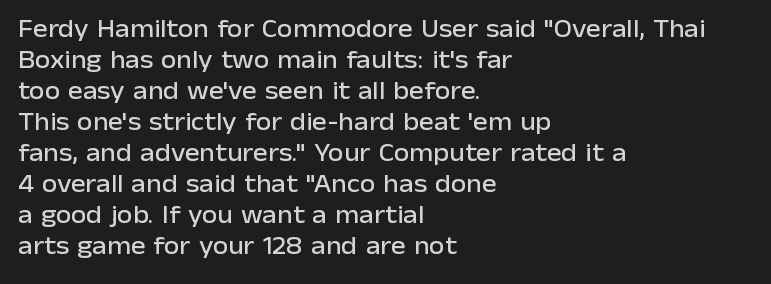
Q: Is the text italic (slanted)? A: No, it is upright.
Q: Is the text underlined? A: No.
Q: How is the paragraph aligned? A: Left-aligned.
Q: Is the spacing between letters normal or unusually wide? A: Normal.
